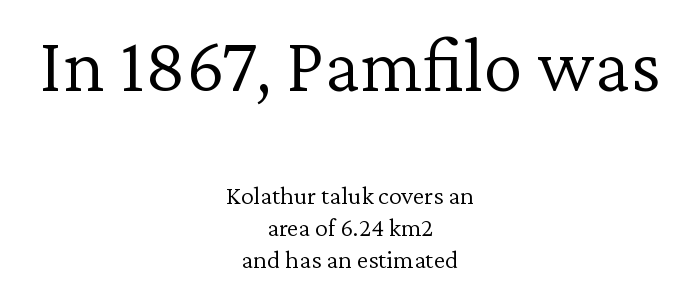
Summary of weight: not heavy and not bold. Observe the serifs anchoring each vertical stroke in this sample. Do the characters align in a grid? No, the font is proportional. Notice how the stems are strictly vertical — no italics here. Bigger letters appear in the top chunk; the bottom chunk is reduced.
